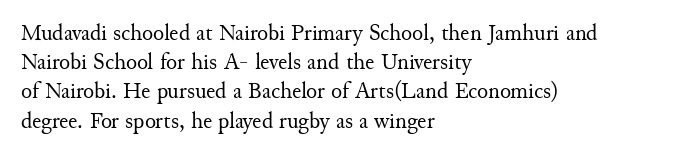
The image shows 23 px text type, upright; set left-aligned, normal line spacing (1.27x), normal letter spacing, not underlined.
